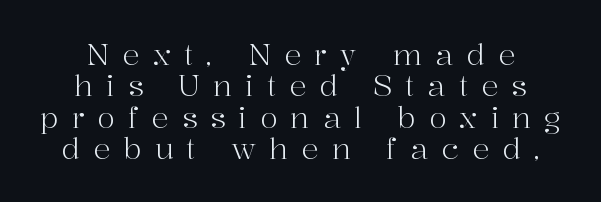
Q: Is the text bold? A: No.
Q: Is the text italic (slanted)? A: No, it is upright.
Q: Is the typeface a serif or a sans-serif typeface? A: Serif.
Q: Is the text underlined? A: No.
Q: How is the paragraph aligned? A: Centered.
Q: Is the spacing between letters normal or unusually wide? A: Unusually wide.
Q: Is the spacing between lines tight, normal or loose? A: Tight.
Q: Width (condensed, normal, or wide)? A: Normal.
Q: Stroke contrast? A: High.
Q: x-height? A: Medium.
Q: Monospaced? A: No.
